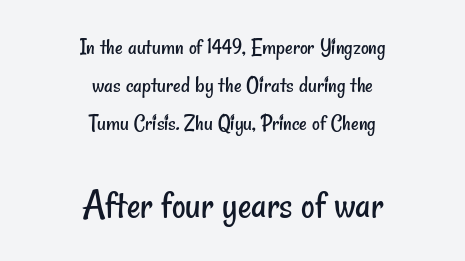
The passage shown is typed in a proportional face where columns would drift. The font family rendered here belongs to the sans-serif group. Unbolded letterforms with no extra heft. The composition opens small and finishes big. Words float on clear page, feet unadorned.
